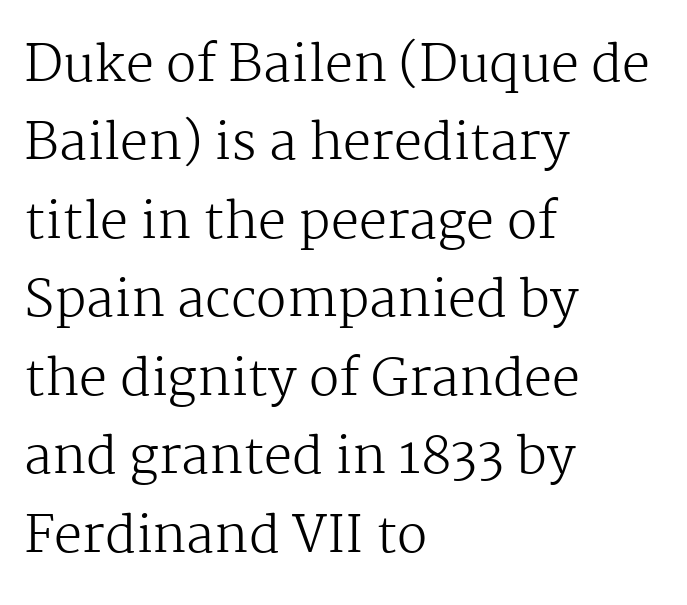
Only glyphs here, with clear space below each row. Typographically, this falls in the serif category. Every character sits straight up, as roman type does. Short and long lines alike share a common starting point at left. The passage shown is typed in a proportional face where columns would drift. Regular leading.
